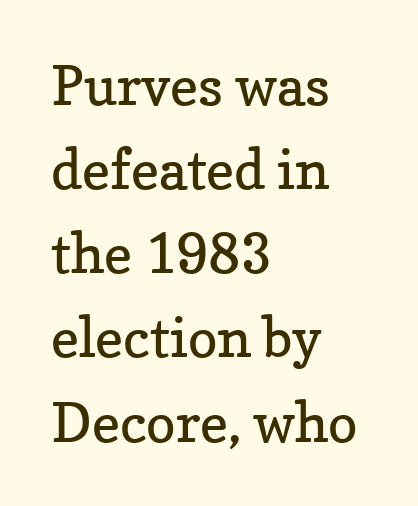
The image shows 55 px regular-weight serif type, upright; set left-aligned, normal line spacing (1.53x), normal letter spacing, not underlined; low stroke contrast and a medium x-height.
